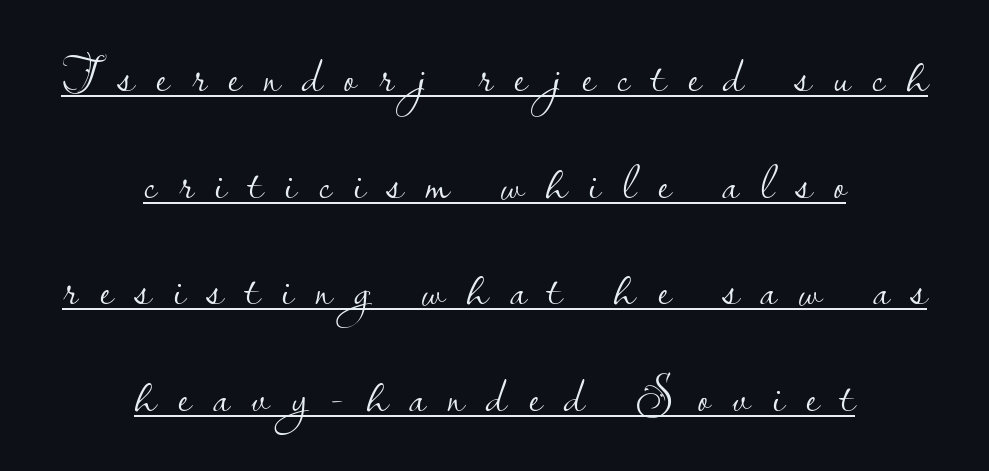
Stroke thickness stays within the range of a standard reading face or lighter. Loose tracking; the words dissolve into strings of separated letters. Spacing verdict: proportional, widths tailored to each character. Widely set lines give the paragraph a tall, airy silhouette. The lettering is marked with a stroke running underneath it. To sum up the face: it is a sans, with no serifs.
